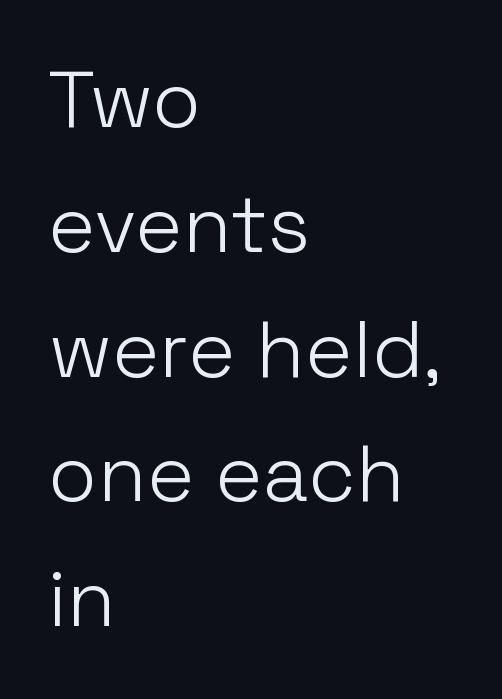
Leading: standard. A sans-serif font was chosen for this passage. This rendering leaves character spacing at its baseline value. Weight class: somewhere from thin through regular.
